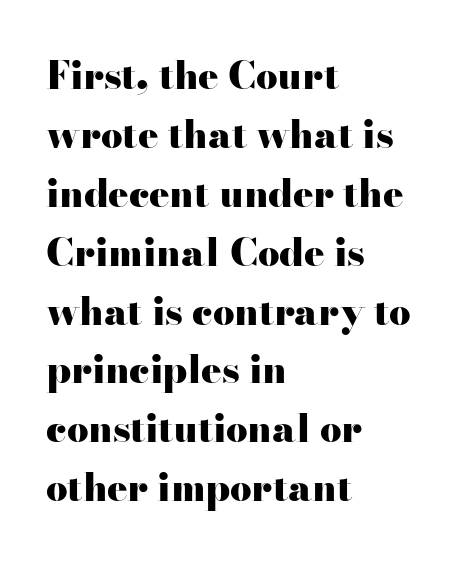
The image shows 38 px heavy, wide serif type, upright; set left-aligned, normal line spacing (1.55x), normal letter spacing, not underlined; high stroke contrast and a small x-height.
